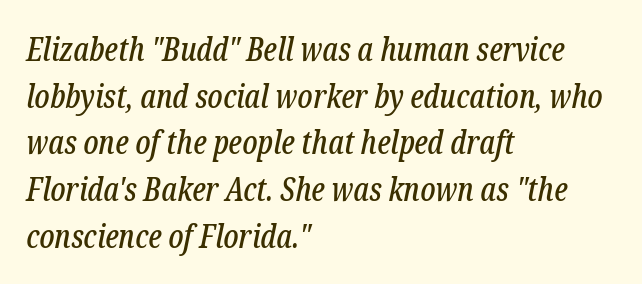
Slant detected: the letters are inclined. Regarding leading, the lines here are spaced in the standard way. Nobody drew a line under any word here. The ragged edge is on the right, which tells us the setting is flush left.
